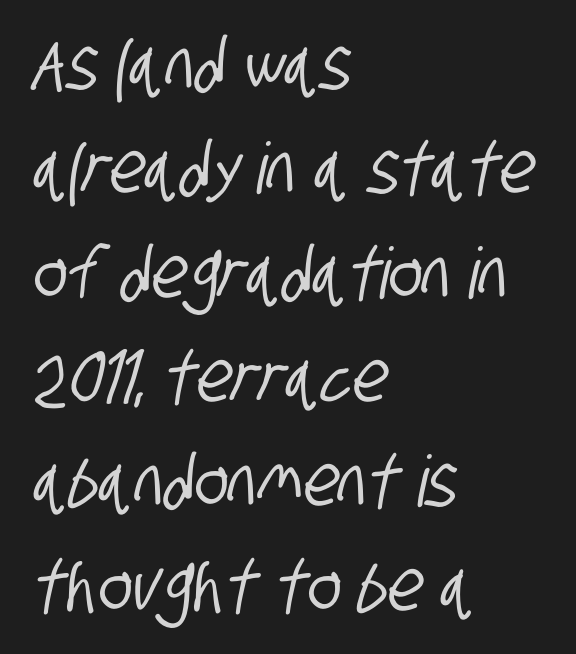
The zone under the glyphs is completely vacant. Short note: letters normally spaced. The typesetter chose a ragged-right arrangement here. A sans-serif font was chosen for this passage. Baseline-to-baseline distance is the conventional proportion of letter height. Proportional: the letters do not fall into vertical columns.
